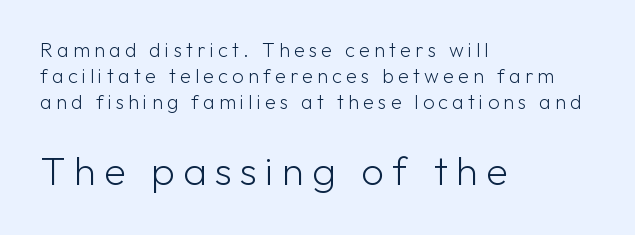
This is the regular roman posture of the typeface. Which margin do the lines hug? The left one — the right edge is uneven. The designer went with a sans here, leaving each stem footless. Compare the two chunks: the lower has the greater cap height. A clean baseline with only descenders dipping below it.
